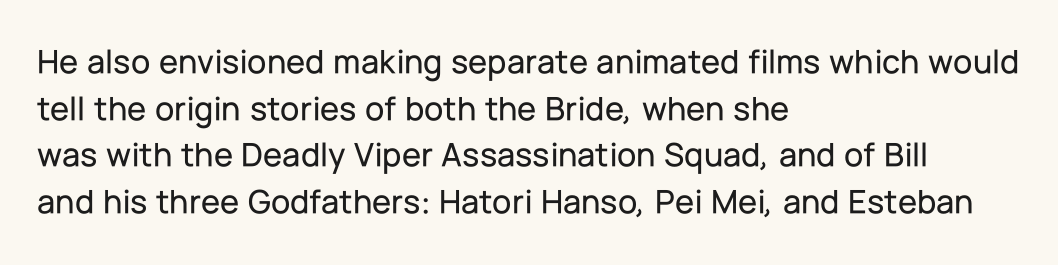
{"serif": "no", "italic": "no", "width": "normal", "stroke_contrast": "low", "x_height": "medium", "monospaced": "no", "underline": "no", "align": "left", "line_spacing": "normal", "line_spacing_ratio": 1.33, "letter_spacing": "normal", "letter_spacing_em": 0.0, "glyph_px": 35}
